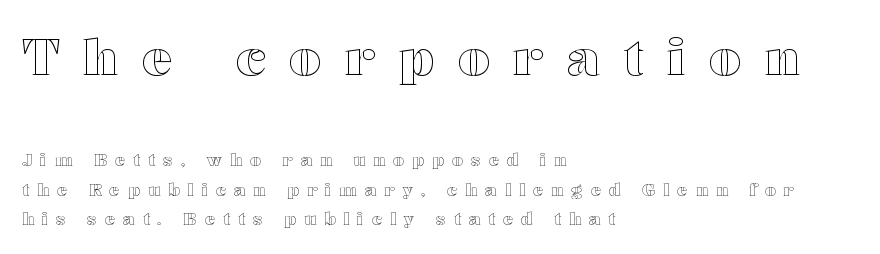
Words float on clear page, feet unadorned. The setting favours the left margin, as ordinary paragraphs usually do. The letterforms stand isolated, each surrounded by extra space. You could not count columns in this text — the font is proportionally spaced. Every stem runs plumb, perpendicular to the baseline.
